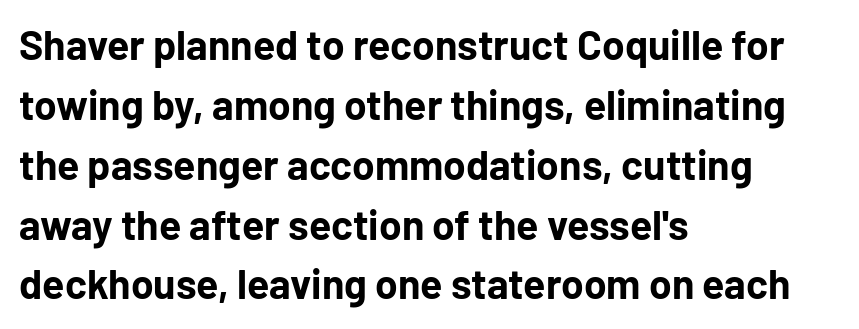
The image shows 41 px bold sans-serif type, upright; set left-aligned, normal line spacing (1.46x), normal letter spacing, not underlined; low stroke contrast and a medium x-height.
